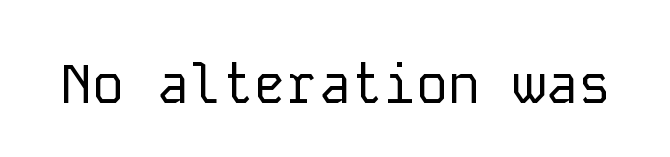
Posture: vertical. Counters stay open thanks to moderate or lighter strokes. The type family on display is of the sans-serif kind. Type without underlining. Spacing verdict: monospaced, one width for all characters. There is no visible air inserted between adjacent glyphs.
